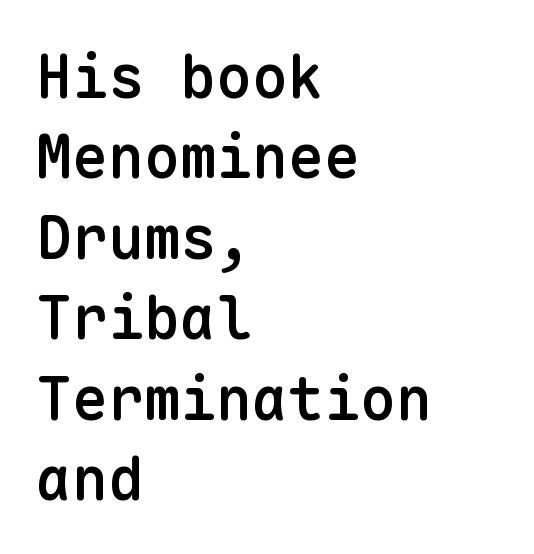
The image shows 60 px semibold sans-serif type, upright, monospaced; set left-aligned, normal line spacing (1.34x), normal letter spacing, not underlined; low stroke contrast and a medium x-height.
